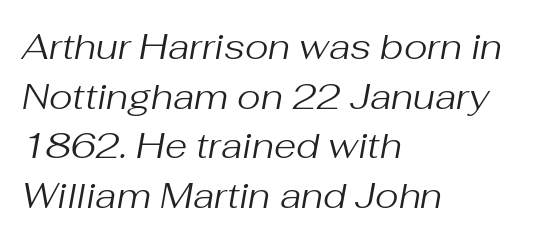
{"italic": "yes", "lean": "right", "slant_degrees": 10, "bold": "no", "weight": "regular", "width": "normal", "stroke_contrast": "medium", "x_height": "medium", "monospaced": "no", "underline": "no", "align": "left", "line_spacing": "normal", "line_spacing_ratio": 1.38, "letter_spacing": "normal", "letter_spacing_em": 0.0, "glyph_px": 36}
